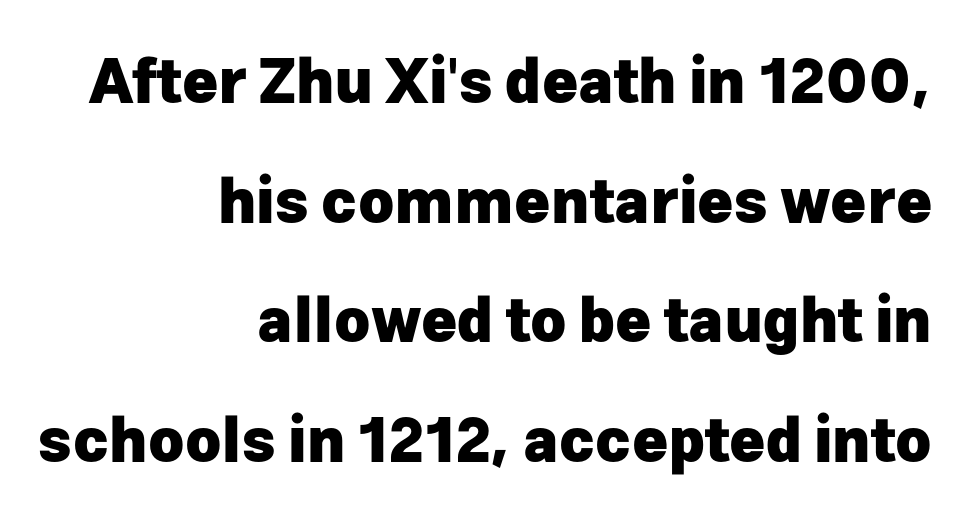
If you drew a line through each stem, it would be perfectly vertical. Observe the ordinary spacing: letters are neighbours, not strangers. These lines are set flush right with a ragged left edge. Stroke thickness is high; the sample reads as a true bold.
